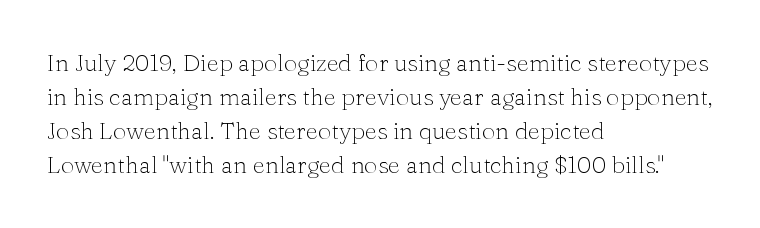
{"italic": "no", "bold": "no", "underline": "no", "align": "left", "line_spacing": "normal", "line_spacing_ratio": 1.42, "letter_spacing": "normal", "letter_spacing_em": 0.0, "glyph_px": 24}
